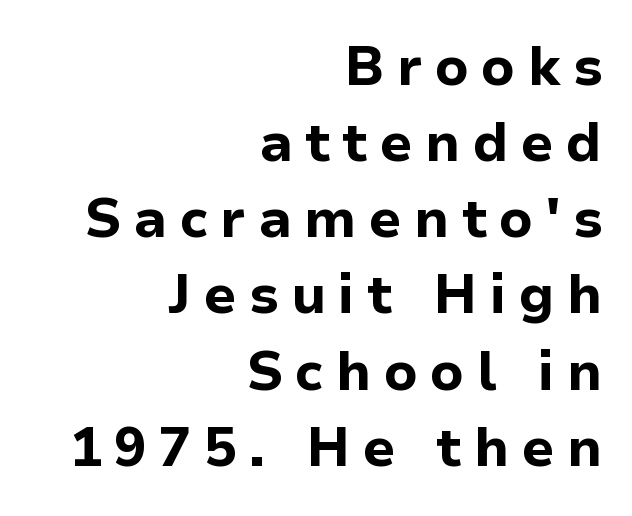
The image shows 54 px bold sans-serif type, upright; set right-aligned, normal line spacing (1.41x), unusually wide letter spacing (+0.23 em), not underlined; low stroke contrast and a medium x-height.
